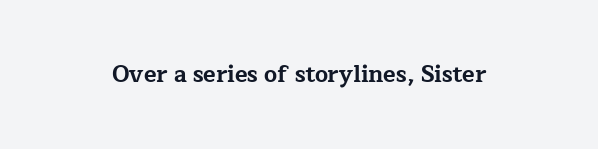
Q: Is the text bold? A: Yes.
Q: Is the text italic (slanted)? A: No, it is upright.
Q: Is the text underlined? A: No.
Q: Is the spacing between letters normal or unusually wide? A: Normal.
